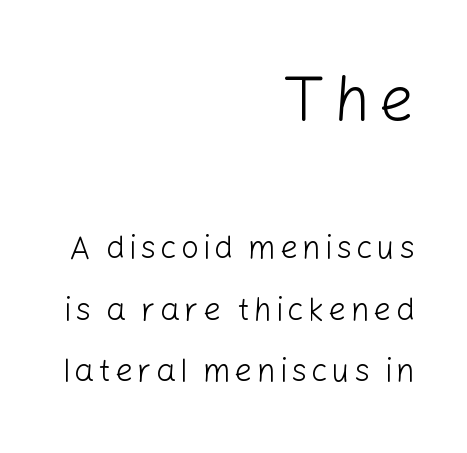
The baseline area is clear. Leading: increased. Type style note: lacks serifs. The font's upright variant was chosen for this text.
